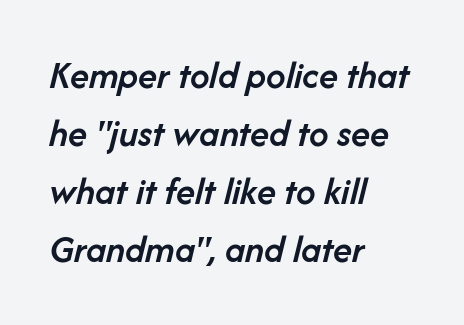
Q: Is the text bold? A: Semi-bold.
Q: Is the text italic (slanted)? A: Yes, it leans right by about 14 degrees.
Q: Is the text underlined? A: No.
Q: How is the paragraph aligned? A: Left-aligned.
Q: Is the spacing between letters normal or unusually wide? A: Normal.
Q: Is the spacing between lines tight, normal or loose? A: Normal.
Q: Width (condensed, normal, or wide)? A: Normal.
Q: Stroke contrast? A: Low.
Q: x-height? A: Medium.
Q: Monospaced? A: No.
